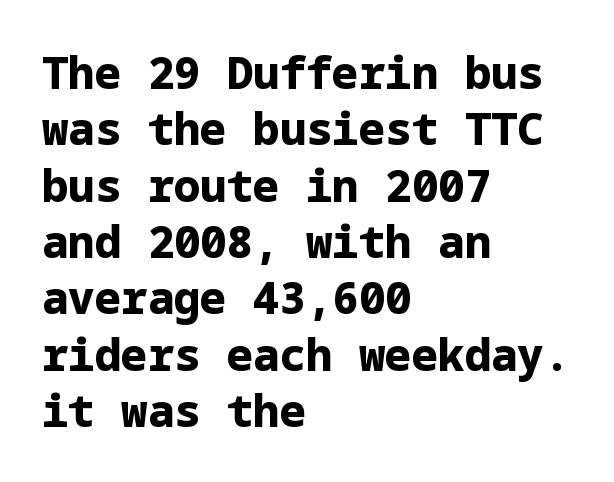
The image shows 44 px bold sans-serif type, upright; set left-aligned, normal line spacing (1.28x), normal letter spacing, not underlined; low stroke contrast and a medium x-height.
